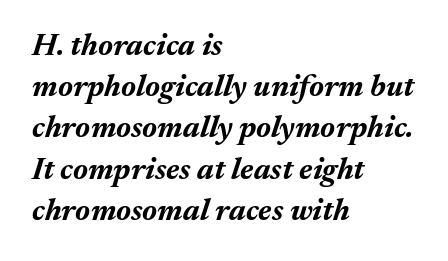
{"italic": "yes", "lean": "right", "slant_degrees": 17, "bold": "yes", "weight": "bold", "width": "normal", "stroke_contrast": "medium", "x_height": "medium", "monospaced": "no", "underline": "no", "align": "left", "line_spacing": "normal", "line_spacing_ratio": 1.33, "letter_spacing": "normal", "letter_spacing_em": 0.0, "glyph_px": 31}
